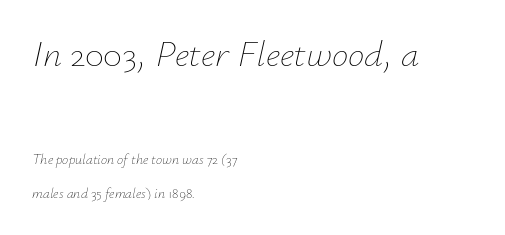
{"italic": "yes", "lean": "right", "slant_degrees": 12, "bold": "no", "weight": "thin", "width": "normal", "stroke_contrast": "low", "x_height": "small", "monospaced": "no", "underline": "no", "align": "left", "line_spacing": "loose", "line_spacing_ratio": 2.41, "letter_spacing": "normal", "letter_spacing_em": 0.0, "larger_block": "first", "size_ratio": 2.64, "glyph_px": 37}
